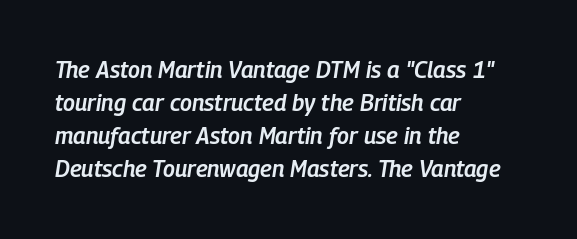
The passage shown leans; its letterforms are oblique. In terms of letterspacing, this is plain default setting. The area under the type is left untouched. Which margin do the lines hug? The left one — the right edge is uneven. The leading is moderate, giving the passage an even texture.
